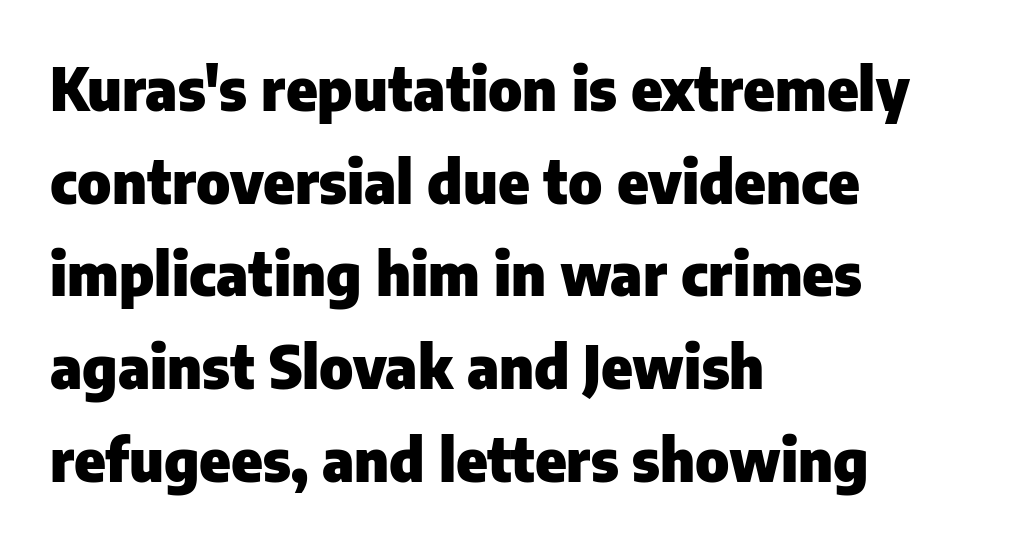
{"serif": "no", "italic": "no", "bold": "yes", "weight": "heavy", "width": "normal", "stroke_contrast": "low", "x_height": "medium", "monospaced": "no", "underline": "no", "align": "left", "line_spacing": "normal", "line_spacing_ratio": 1.57, "letter_spacing": "normal", "letter_spacing_em": 0.0, "glyph_px": 59}
